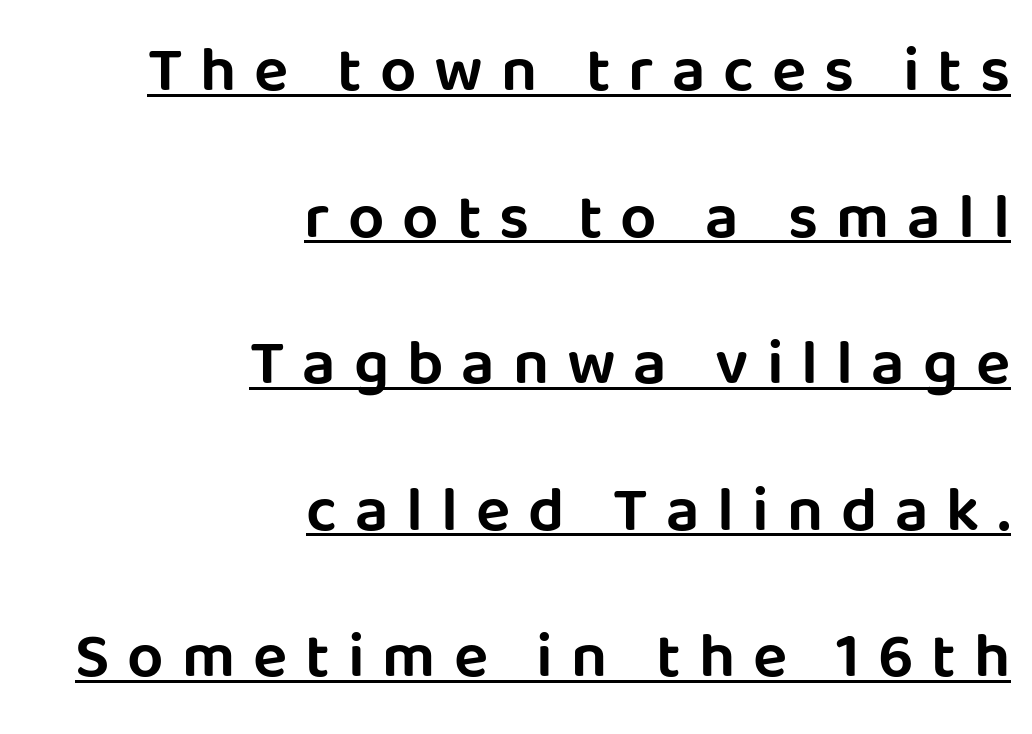
Q: Is the text italic (slanted)? A: No, it is upright.
Q: Is the typeface a serif or a sans-serif typeface? A: Sans-serif.
Q: Is the text underlined? A: Yes.
Q: How is the paragraph aligned? A: Right-aligned.
Q: Is the spacing between letters normal or unusually wide? A: Unusually wide.
Q: Is the spacing between lines tight, normal or loose? A: Loose.
Q: Width (condensed, normal, or wide)? A: Normal.
Q: Stroke contrast? A: Low.
Q: x-height? A: Large.
Q: Monospaced? A: No.
